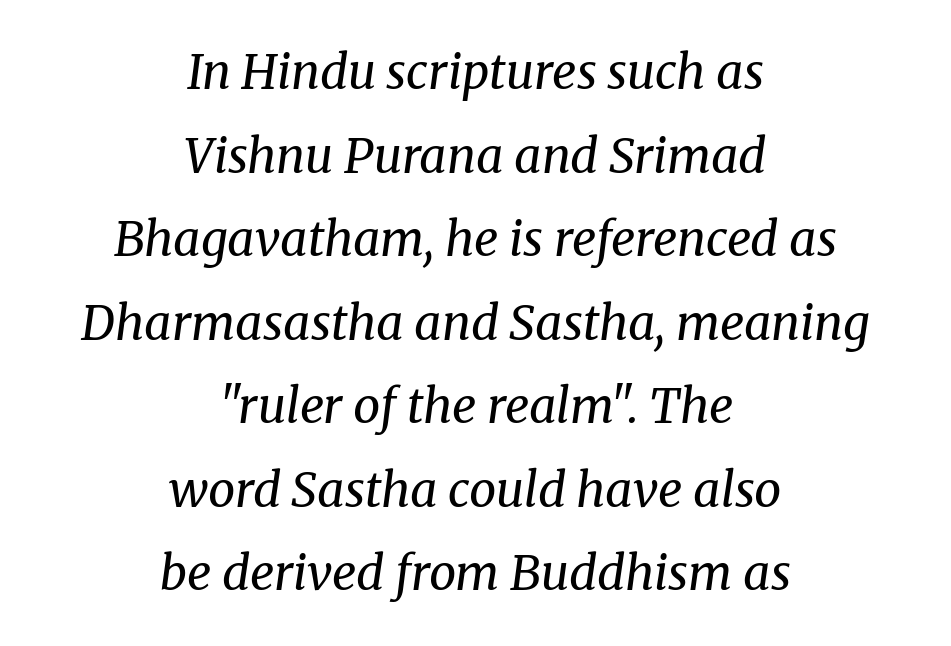
{"serif": "yes", "italic": "yes", "lean": "right", "slant_degrees": 8, "bold": "no", "weight": "regular", "width": "normal", "stroke_contrast": "medium", "x_height": "medium", "monospaced": "no", "underline": "no", "align": "center", "line_spacing_ratio": 1.74, "letter_spacing": "normal", "letter_spacing_em": 0.0, "glyph_px": 48}
